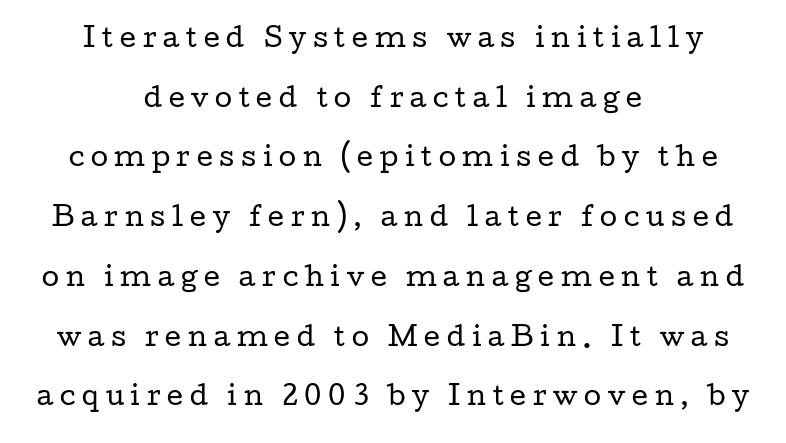
The image shows 25 px text type, upright; set centered, loose line spacing (2.39x), unusually wide letter spacing (+0.27 em), not underlined.
